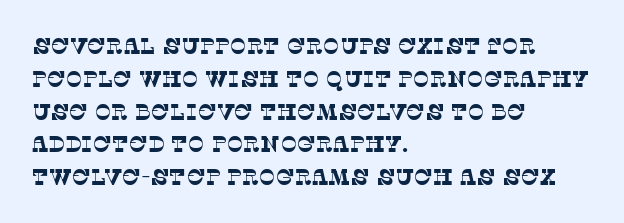
The space directly below the letters is spotless. Horizontal alignment here is leftward, the default for most running prose. This sample keeps an unexceptional amount of space between lines. Compared with typical body copy, the letter spacing here is the same. No extra ink here — the face is not bold.
